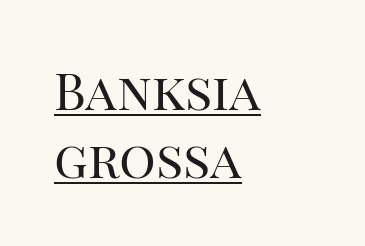
Successive baselines arrive at the customary interval. Caption: standard tracking, unaltered. The setting favours the left margin, as ordinary paragraphs usually do. Posture: vertical.
